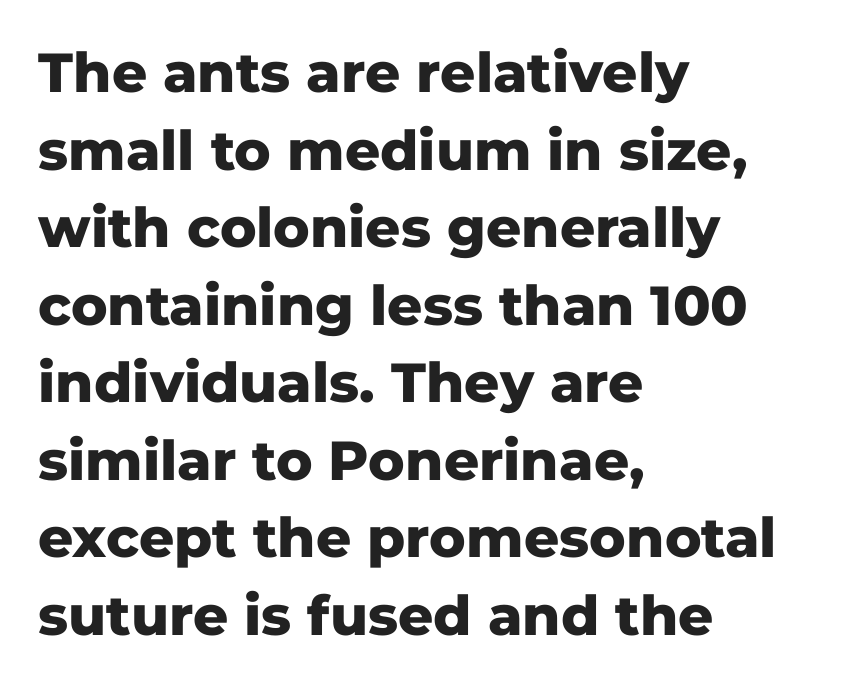
Q: Is the text bold? A: Yes.
Q: Is the text italic (slanted)? A: No, it is upright.
Q: Is the typeface a serif or a sans-serif typeface? A: Sans-serif.
Q: Is the text underlined? A: No.
Q: How is the paragraph aligned? A: Left-aligned.
Q: Is the spacing between letters normal or unusually wide? A: Normal.
Q: Is the spacing between lines tight, normal or loose? A: Normal.
Q: Width (condensed, normal, or wide)? A: Normal.
Q: Stroke contrast? A: Low.
Q: x-height? A: Medium.
Q: Monospaced? A: No.
